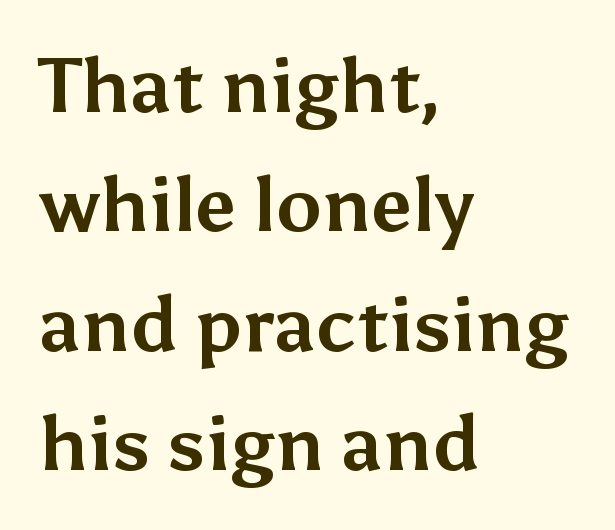
The image shows 76 px bold sans-serif type, upright; set left-aligned, normal line spacing (1.57x), normal letter spacing, not underlined; medium stroke contrast and a medium x-height.
